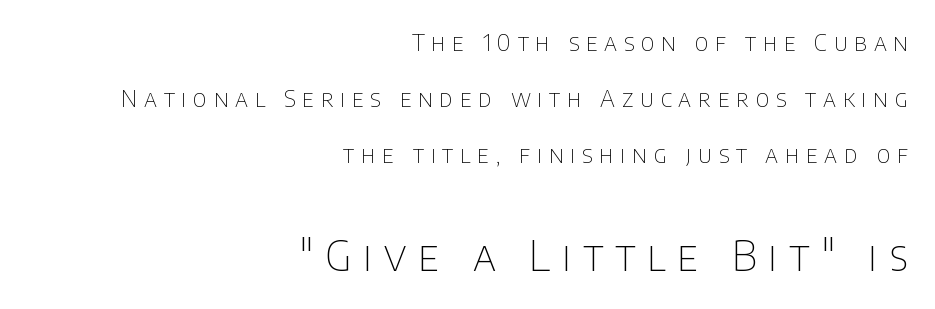
Leftover space on each line is placed entirely before the opening word. The lines are spread far apart with generous leading. Classification — sans serif. On a weight scale, this lands at 450 or below. Every stem runs plumb, perpendicular to the baseline.
